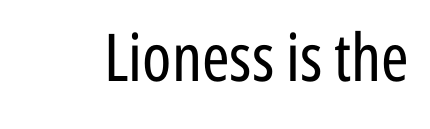
{"serif": "no", "italic": "no", "bold": "no", "weight": "regular", "width": "condensed", "stroke_contrast": "low", "x_height": "medium", "monospaced": "no", "underline": "no", "letter_spacing": "normal", "letter_spacing_em": 0.0, "glyph_px": 66}
